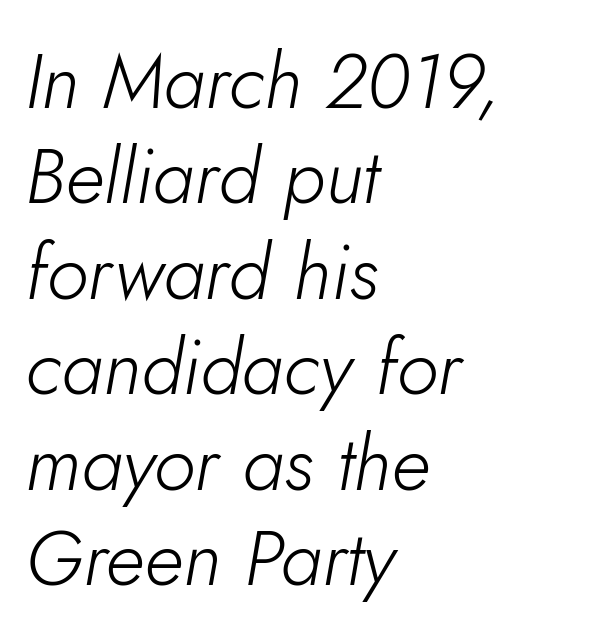
The image shows 77 px light type, italic (leaning right); set left-aligned, line spacing 1.24x, normal letter spacing, not underlined; low stroke contrast and a small x-height.
